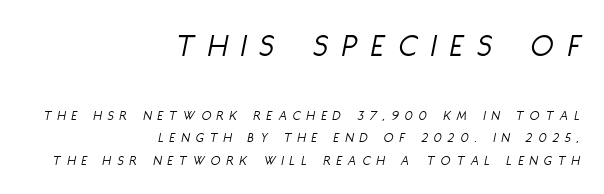
Q: Is the text bold? A: No.
Q: Is the text italic (slanted)? A: Yes, it leans right by about 11 degrees.
Q: Is the text underlined? A: No.
Q: How is the paragraph aligned? A: Right-aligned.
Q: Is the spacing between letters normal or unusually wide? A: Unusually wide.
Q: Is the spacing between lines tight, normal or loose? A: Normal.
Q: Which block of text is set in a larger size, the first (top) or the second (bottom)? A: The first (top) one.
Q: Width (condensed, normal, or wide)? A: Condensed.
Q: Stroke contrast? A: Low.
Q: x-height? A: Large.
Q: Monospaced? A: No.
